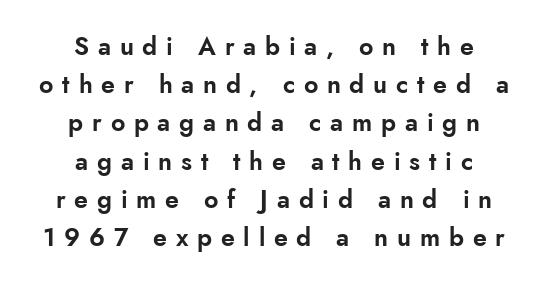
Honestly, the letter spacing is so wide it's the main thing you notice. The specimen reads as upright at a glance. If you folded the block vertically in half, each line would mirror itself in length. The baseline area is clear.
